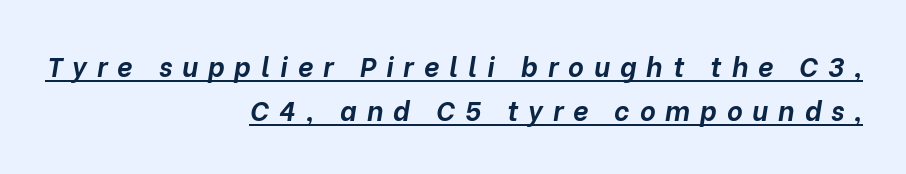
Reading down the column, the eye jumps a familiar distance to each next line. What stands out about the letter spacing? Its width — letters are far apart. Strokes here are thick enough to call this a true bold. Caption: multi-line text, flush right, ragged left.
